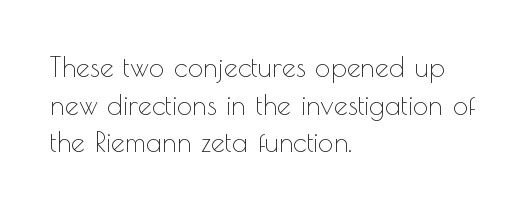
A roman cut, with each character standing at attention. A student would call this left alignment; a typographer would say flush left, rag right. In terms of letterspacing, this is plain default setting. Vertical spacing — default. The glyphs in this specimen are sans serif. The string is rendered with underlining switched off.
